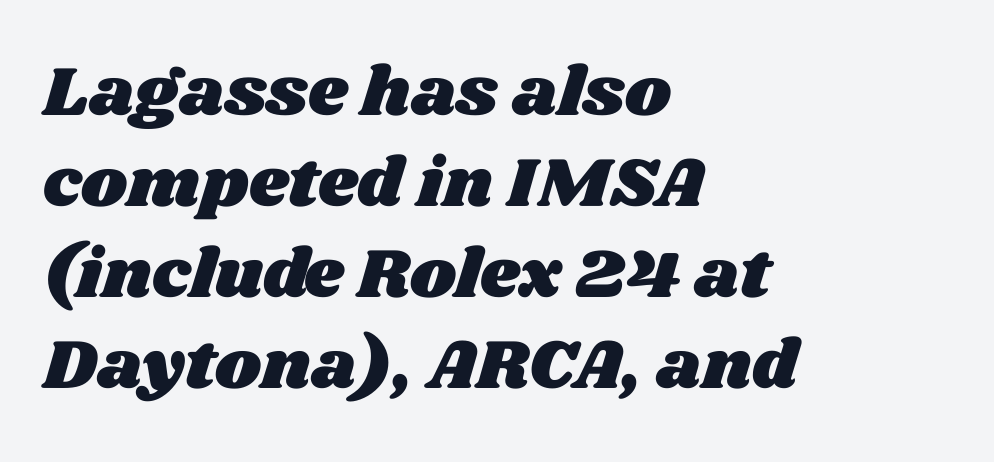
Q: Is the text underlined? A: No.
Q: How is the paragraph aligned? A: Left-aligned.
Q: Is the spacing between letters normal or unusually wide? A: Normal.
Q: Is the spacing between lines tight, normal or loose? A: Normal.
Q: Width (condensed, normal, or wide)? A: Wide.
Q: Stroke contrast? A: Medium.
Q: x-height? A: Large.
Q: Monospaced? A: No.
